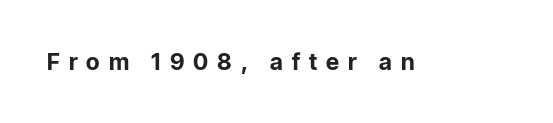
The lettering holds an erect, upright posture throughout. Type without underlining. The gaps between neighbouring characters are conspicuously large. Bold? Absolutely — the strokes are thick and heavy.
